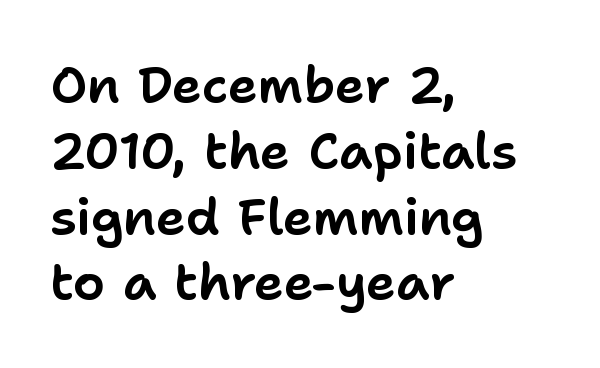
Q: Is the text italic (slanted)? A: No, it is upright.
Q: Is the typeface a serif or a sans-serif typeface? A: Sans-serif.
Q: Is the text underlined? A: No.
Q: How is the paragraph aligned? A: Left-aligned.
Q: Is the spacing between letters normal or unusually wide? A: Normal.
Q: Is the spacing between lines tight, normal or loose? A: Normal.
Q: Width (condensed, normal, or wide)? A: Normal.
Q: Stroke contrast? A: Low.
Q: x-height? A: Medium.
Q: Monospaced? A: No.
